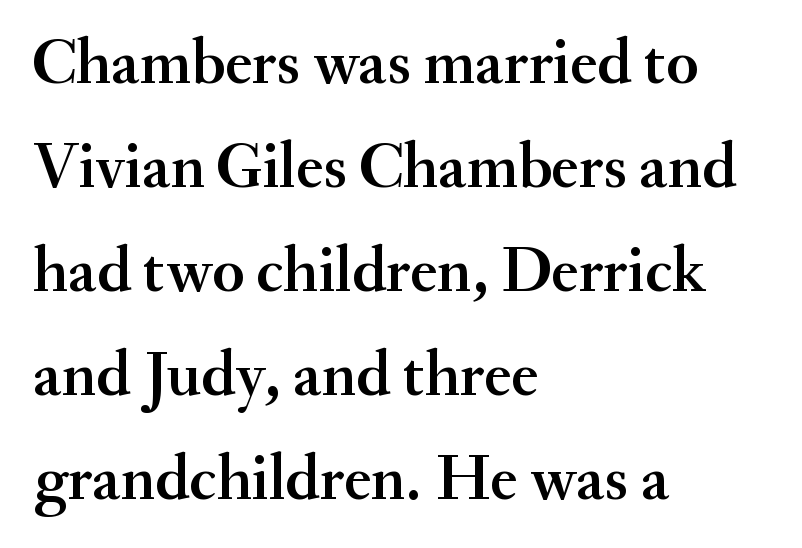
The image shows 65 px serif type, upright; set left-aligned, normal line spacing (1.6x), normal letter spacing, not underlined; medium stroke contrast and a small x-height.
